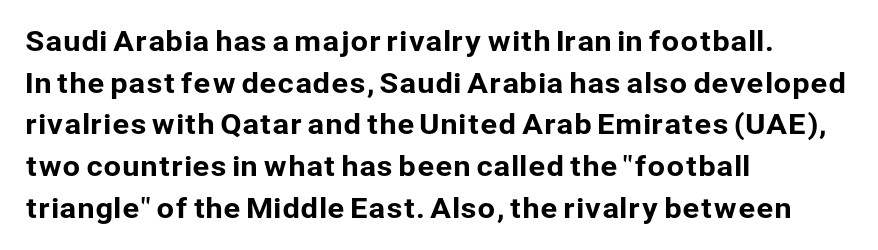
Q: Is the text italic (slanted)? A: No, it is upright.
Q: Is the typeface a serif or a sans-serif typeface? A: Sans-serif.
Q: Is the text underlined? A: No.
Q: How is the paragraph aligned? A: Left-aligned.
Q: Is the spacing between letters normal or unusually wide? A: Normal.
Q: Is the spacing between lines tight, normal or loose? A: Normal.
Q: Width (condensed, normal, or wide)? A: Normal.
Q: Stroke contrast? A: Low.
Q: x-height? A: Medium.
Q: Monospaced? A: No.
